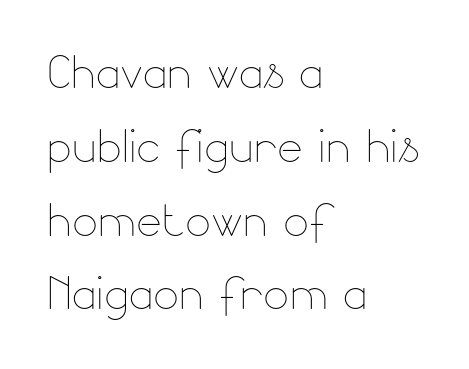
The image shows 61 px thin type, upright; set left-aligned, line spacing 1.21x, normal letter spacing, not underlined; low stroke contrast and a small x-height.
